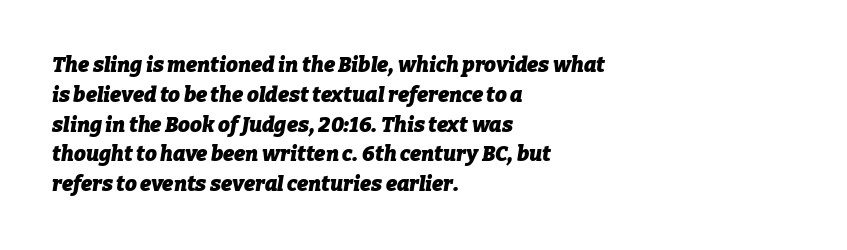
A typesetter would call this zero additional tracking. If you measured baseline to baseline, you'd find a middling distance. The specimen omits any rule beneath the text block's lines. The face used here has the dense, thick strokes of a bold. Typeset ragged right — the left edge is the straight one. In terms of posture, this sample is oblique.
